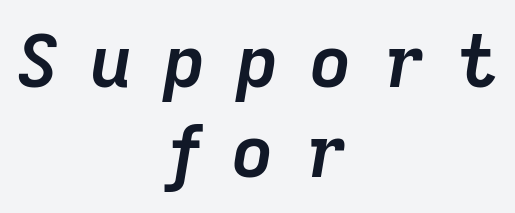
{"italic": "yes", "lean": "right", "slant_degrees": 9, "bold": "yes", "weight": "semibold", "width": "normal", "stroke_contrast": "low", "x_height": "medium", "monospaced": "no", "underline": "no", "align": "center", "line_spacing": "normal", "line_spacing_ratio": 1.25, "letter_spacing": "wide", "letter_spacing_em": 0.44, "glyph_px": 72}
